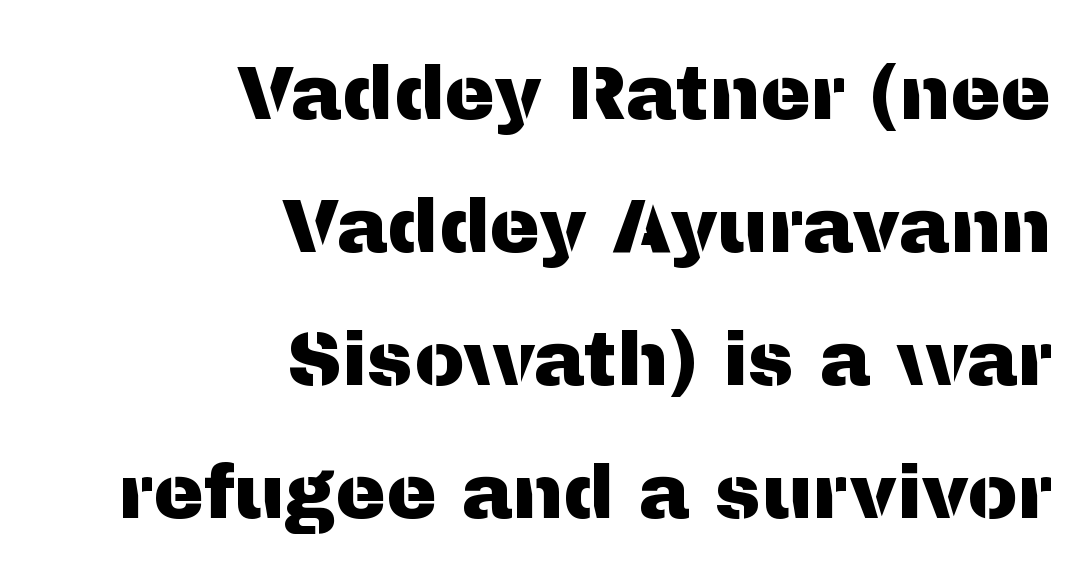
The image shows 76 px sans-serif type, upright; set right-aligned, line spacing 1.75x, normal letter spacing, not underlined; medium stroke contrast and a medium x-height.
